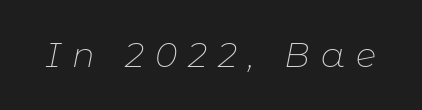
The text carries the slant typical of an italic or oblique font. On a weight scale, this lands at 450 or below. Compared with typical body copy, the letter spacing here is much looser. A bare baseline throughout the passage.
